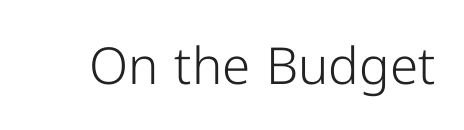
Underline: absent. Nothing heavy about these letters — not bold at all. The letters sit at their default tracking, neither squeezed nor spread. Looks like regular typesetting: each glyph gets only the width it needs. The lettering holds an erect, upright posture throughout.
